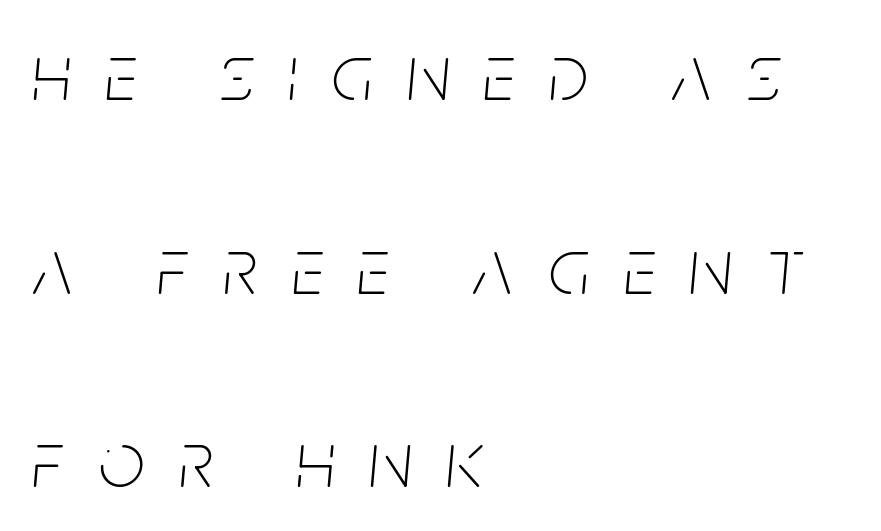
The foot of each line stays bare and open. This sample uses expanded letter spacing, leaving extra air between glyphs. These lines stand farther apart than default settings would place them. Heaviness? Minimal to ordinary, like unemphasized prose. Is this a fixed-width face? No — the glyphs have proportional, varying widths.
